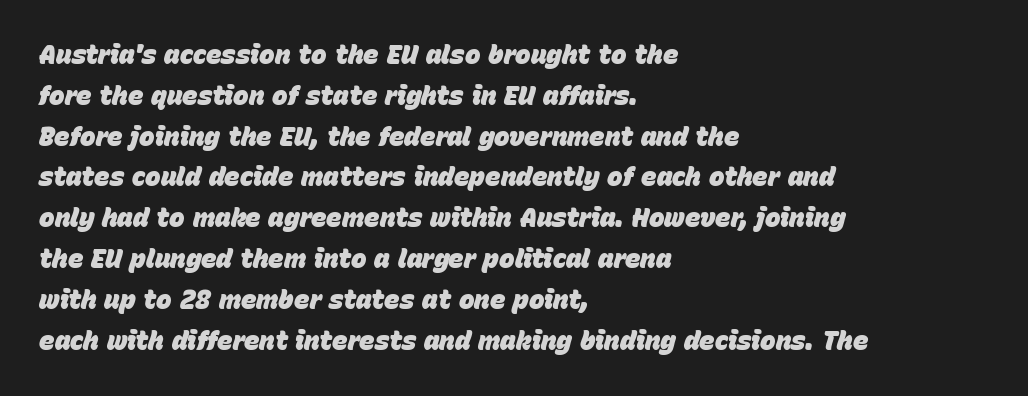
The font's italic variant was chosen for this text. Regular leading. A typesetter would call this zero additional tracking. In CSS terms this would be text-align: left.
